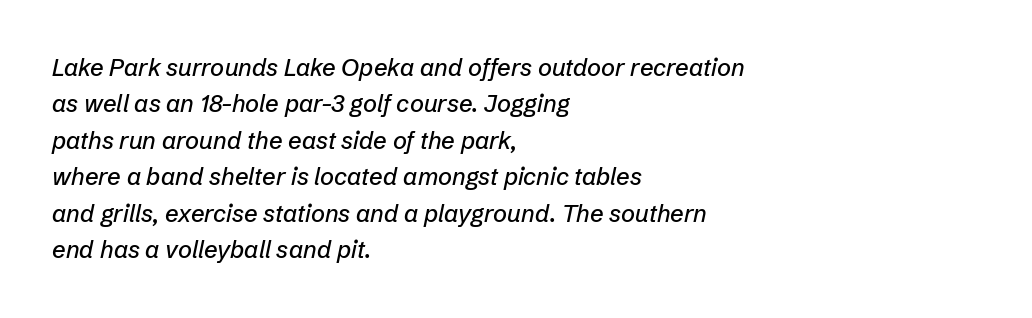
{"italic": "yes", "lean": "right", "slant_degrees": 12, "underline": "no", "align": "left", "line_spacing": "normal", "line_spacing_ratio": 1.52, "letter_spacing": "normal", "letter_spacing_em": 0.0, "glyph_px": 24}
